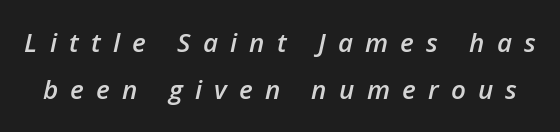
Substantial extra tracking has been applied to these lines. The rendering uses a semibold face; strokes are thickened but not to full bold. The typography opts for an oblique posture over an upright one. Decoration check: the copy has no underline.
